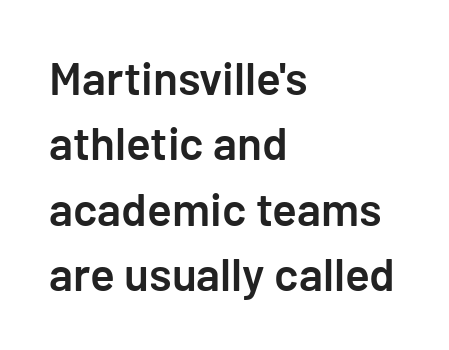
Q: Is the text bold? A: Semi-bold.
Q: Is the text italic (slanted)? A: No, it is upright.
Q: Is the typeface a serif or a sans-serif typeface? A: Sans-serif.
Q: Is the text underlined? A: No.
Q: How is the paragraph aligned? A: Left-aligned.
Q: Is the spacing between letters normal or unusually wide? A: Normal.
Q: Is the spacing between lines tight, normal or loose? A: Normal.
Q: Width (condensed, normal, or wide)? A: Normal.
Q: Stroke contrast? A: Low.
Q: x-height? A: Medium.
